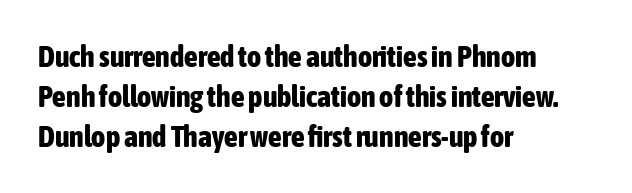
The image shows 30 px bold, condensed sans-serif type, upright; set left-aligned, normal line spacing (1.34x), normal letter spacing, not underlined; low stroke contrast and a medium x-height.
